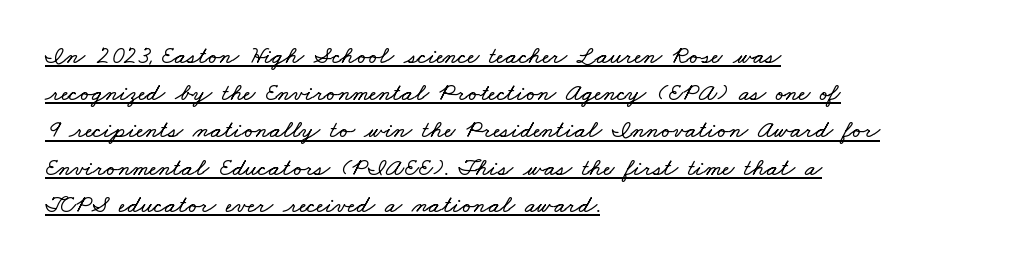
Q: Is the text underlined? A: Yes.
Q: How is the paragraph aligned? A: Left-aligned.
Q: Is the spacing between letters normal or unusually wide? A: Normal.
Q: Is the spacing between lines tight, normal or loose? A: Normal.
